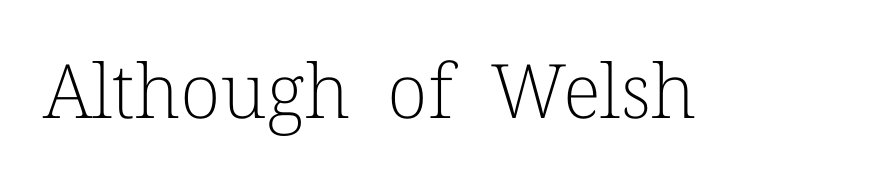
The letterforms sit at book weight or below. Underline: absent. A typesetter would mark this as roman, not italic. Students, note that the glyphs here touch the page at normal intervals.
